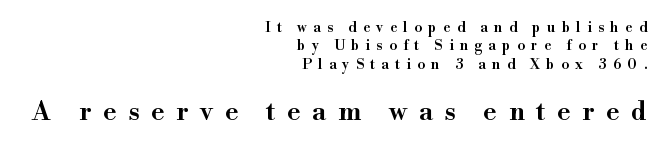
Horizontal bands of white between lines are of average thickness. The glyphs are unaccompanied by any horizontal stroke below them. The line texture is sparse and dotted thanks to wide tracking. Upright lettering throughout. Alignment: flush right.
